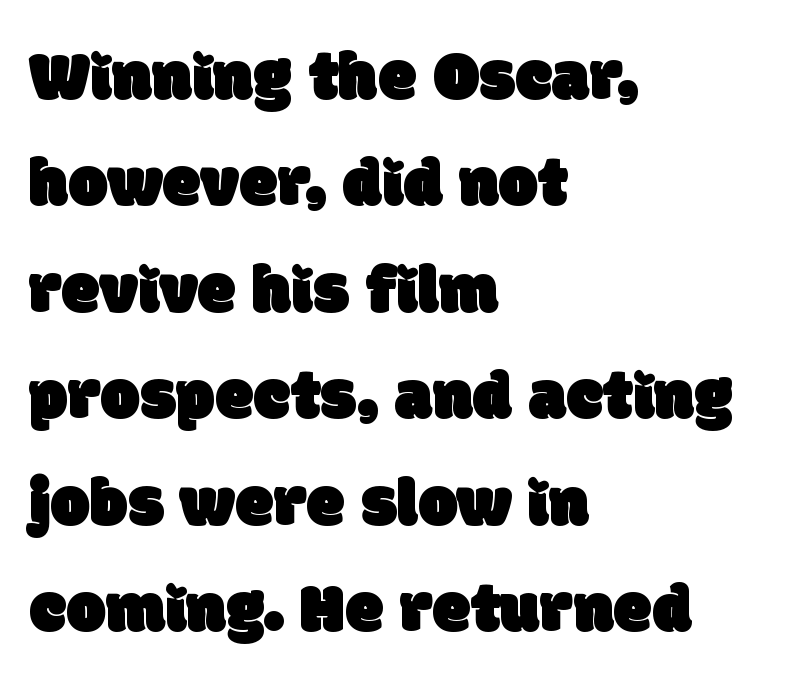
{"serif": "no", "width": "normal", "stroke_contrast": "low", "x_height": "large", "monospaced": "no", "underline": "no", "align": "left", "line_spacing": "normal", "line_spacing_ratio": 1.52, "letter_spacing": "normal", "letter_spacing_em": 0.0, "glyph_px": 70}
